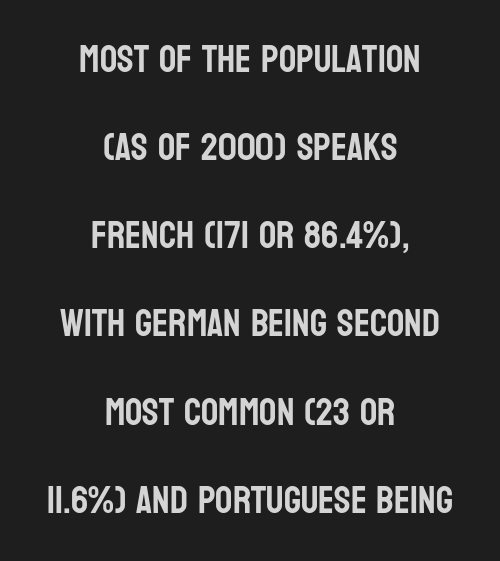
Q: Is the text italic (slanted)? A: No, it is upright.
Q: Is the typeface a serif or a sans-serif typeface? A: Sans-serif.
Q: Is the text underlined? A: No.
Q: How is the paragraph aligned? A: Centered.
Q: Is the spacing between letters normal or unusually wide? A: Normal.
Q: Is the spacing between lines tight, normal or loose? A: Loose.
Q: Width (condensed, normal, or wide)? A: Condensed.
Q: Stroke contrast? A: Low.
Q: x-height? A: Large.
Q: Monospaced? A: No.
